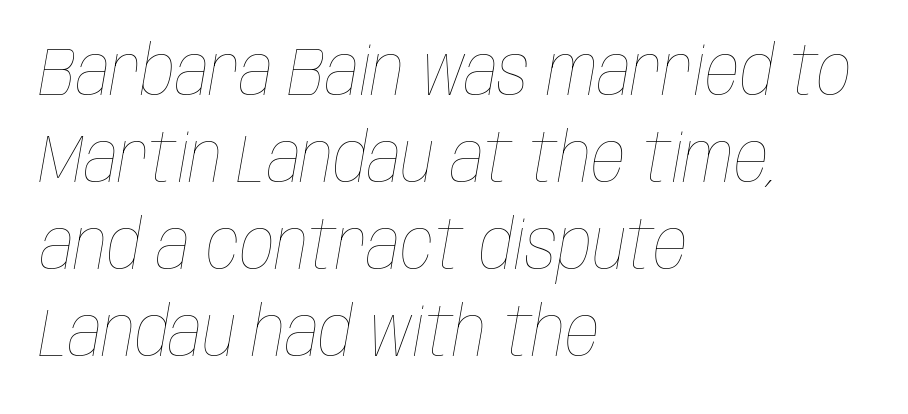
Q: Is the text bold? A: No.
Q: Is the text italic (slanted)? A: Yes, it leans right by about 10 degrees.
Q: Is the text underlined? A: No.
Q: How is the paragraph aligned? A: Left-aligned.
Q: Is the spacing between letters normal or unusually wide? A: Normal.
Q: Is the spacing between lines tight, normal or loose? A: Normal.
Q: Width (condensed, normal, or wide)? A: Condensed.
Q: Stroke contrast? A: Low.
Q: x-height? A: Large.
Q: Monospaced? A: No.
